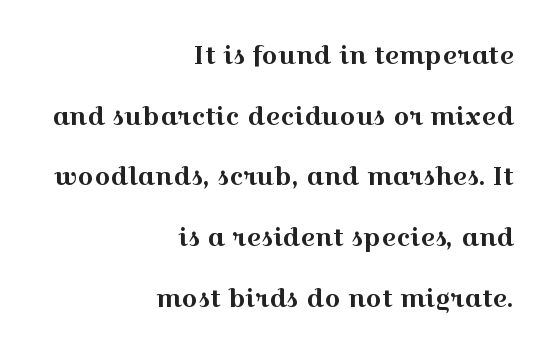
Q: Is the text italic (slanted)? A: No, it is upright.
Q: Is the text underlined? A: No.
Q: How is the paragraph aligned? A: Right-aligned.
Q: Is the spacing between letters normal or unusually wide? A: Normal.
Q: Is the spacing between lines tight, normal or loose? A: Loose.
